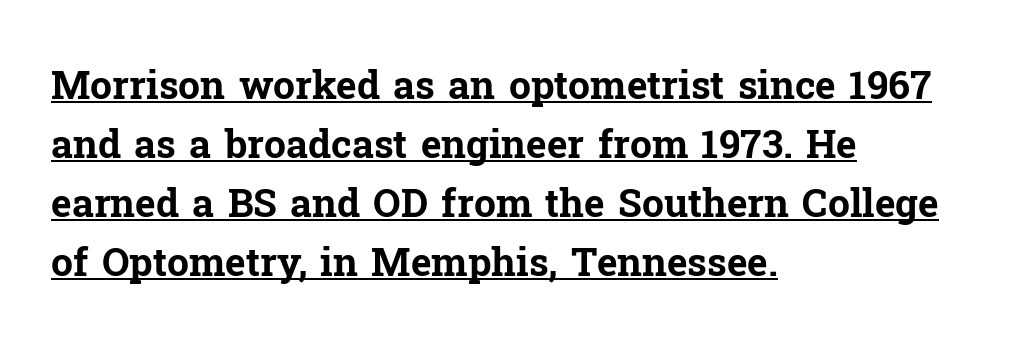
Q: Is the text bold? A: Yes.
Q: Is the text italic (slanted)? A: No, it is upright.
Q: Is the typeface a serif or a sans-serif typeface? A: Serif.
Q: Is the text underlined? A: Yes.
Q: How is the paragraph aligned? A: Left-aligned.
Q: Is the spacing between letters normal or unusually wide? A: Normal.
Q: Is the spacing between lines tight, normal or loose? A: Normal.
Q: Width (condensed, normal, or wide)? A: Normal.
Q: Stroke contrast? A: Low.
Q: x-height? A: Medium.
Q: Monospaced? A: No.
